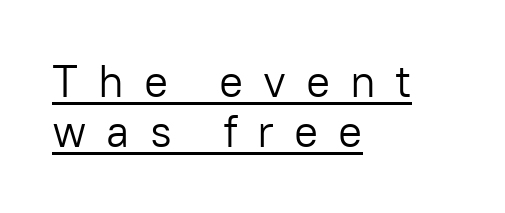
Q: Is the text bold? A: No.
Q: Is the text italic (slanted)? A: No, it is upright.
Q: Is the typeface a serif or a sans-serif typeface? A: Sans-serif.
Q: Is the text underlined? A: Yes.
Q: How is the paragraph aligned? A: Left-aligned.
Q: Is the spacing between letters normal or unusually wide? A: Unusually wide.
Q: Is the spacing between lines tight, normal or loose? A: Tight.
Q: Width (condensed, normal, or wide)? A: Normal.
Q: Stroke contrast? A: Low.
Q: x-height? A: Medium.
Q: Monospaced? A: No.
